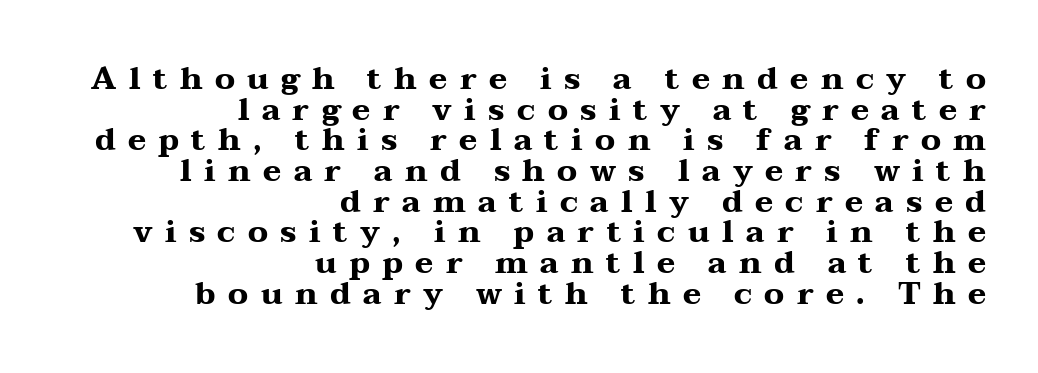
{"serif": "yes", "italic": "no", "bold": "yes", "weight": "heavy", "width": "wide", "stroke_contrast": "medium", "x_height": "medium", "monospaced": "no", "underline": "no", "align": "right", "line_spacing": "tight", "line_spacing_ratio": 0.99, "letter_spacing": "wide", "letter_spacing_em": 0.4, "glyph_px": 31}
